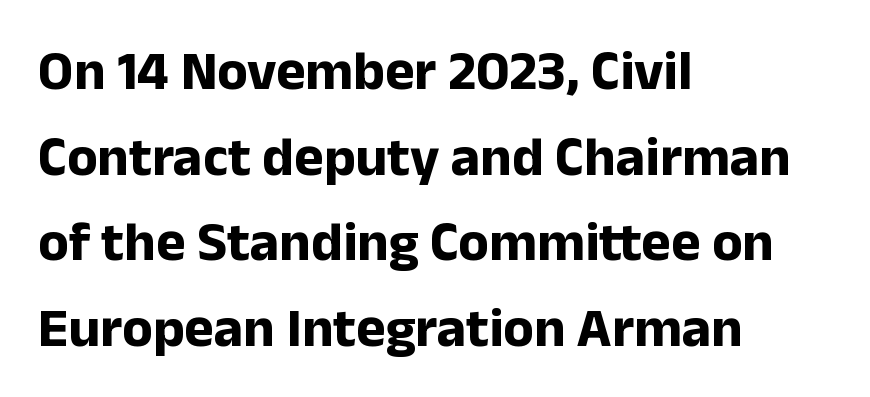
The image shows 56 px bold sans-serif type, upright; set left-aligned, normal line spacing (1.53x), normal letter spacing, not underlined; low stroke contrast and a medium x-height.
